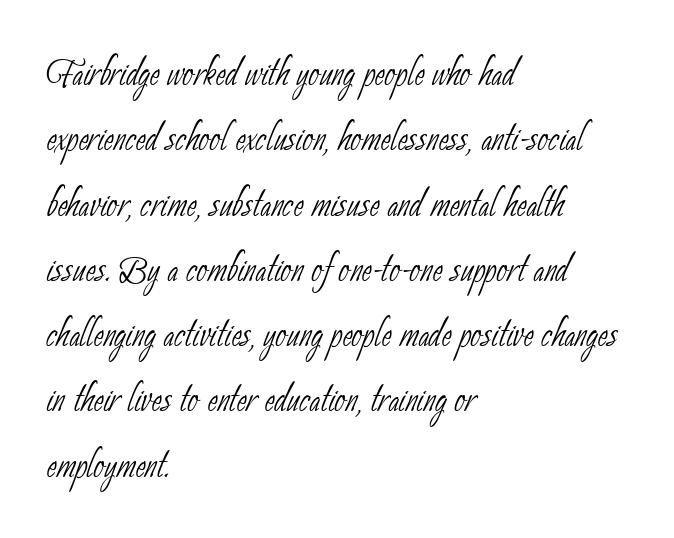
{"serif": "no", "bold": "no", "weight": "thin", "width": "condensed", "stroke_contrast": "low", "x_height": "small", "monospaced": "no", "underline": "no", "align": "left", "line_spacing": "normal", "line_spacing_ratio": 1.36, "letter_spacing": "normal", "letter_spacing_em": 0.0, "glyph_px": 48}
